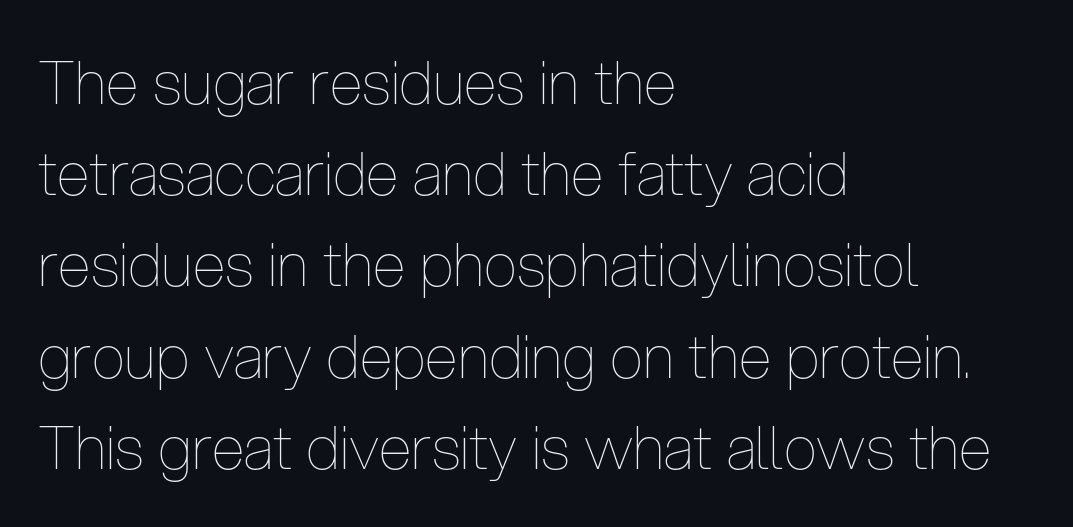
{"italic": "no", "bold": "no", "weight": "thin", "width": "condensed", "stroke_contrast": "low", "x_height": "medium", "monospaced": "no", "underline": "no", "align": "left", "line_spacing": "normal", "line_spacing_ratio": 1.52, "letter_spacing": "normal", "letter_spacing_em": 0.0, "glyph_px": 60}
